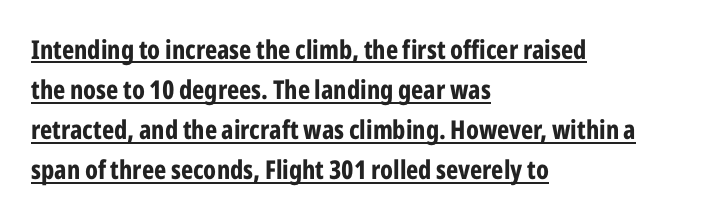
The image shows 26 px bold type, upright; set left-aligned, normal line spacing (1.54x), normal letter spacing, underlined.
